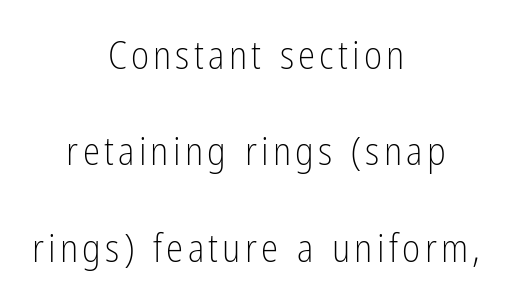
{"serif": "no", "italic": "no", "bold": "no", "weight": "light", "width": "condensed", "stroke_contrast": "low", "x_height": "medium", "monospaced": "no", "underline": "no", "align": "center", "line_spacing": "loose", "line_spacing_ratio": 2.47, "glyph_px": 39}
